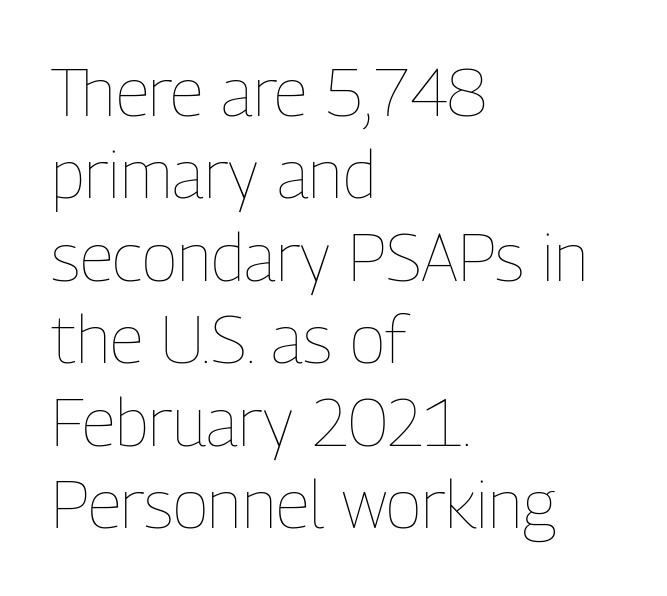
The image shows 67 px thin, condensed type, upright; set left-aligned, line spacing 1.23x, normal letter spacing, not underlined; low stroke contrast and a medium x-height.
